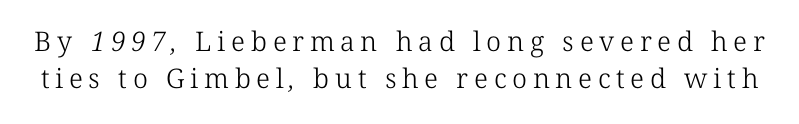
The image shows 27 px text type; set normal line spacing (1.37x), unusually wide letter spacing (+0.21 em), not underlined.
